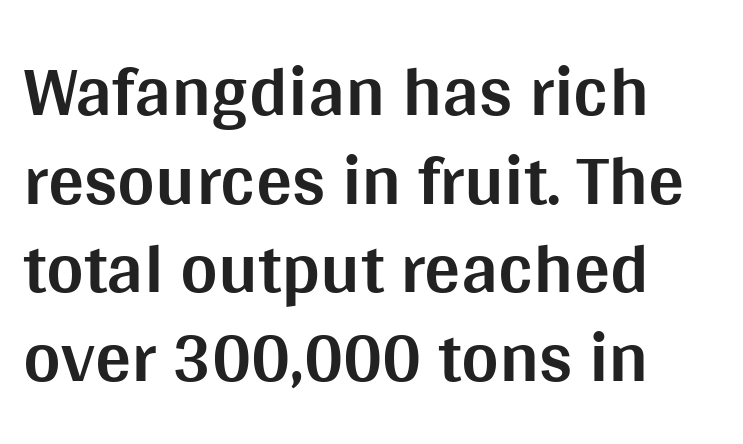
{"serif": "no", "italic": "no", "bold": "yes", "weight": "bold", "width": "normal", "stroke_contrast": "medium", "x_height": "large", "monospaced": "no", "underline": "no", "align": "left", "line_spacing_ratio": 1.23, "letter_spacing": "normal", "letter_spacing_em": 0.0, "glyph_px": 72}
